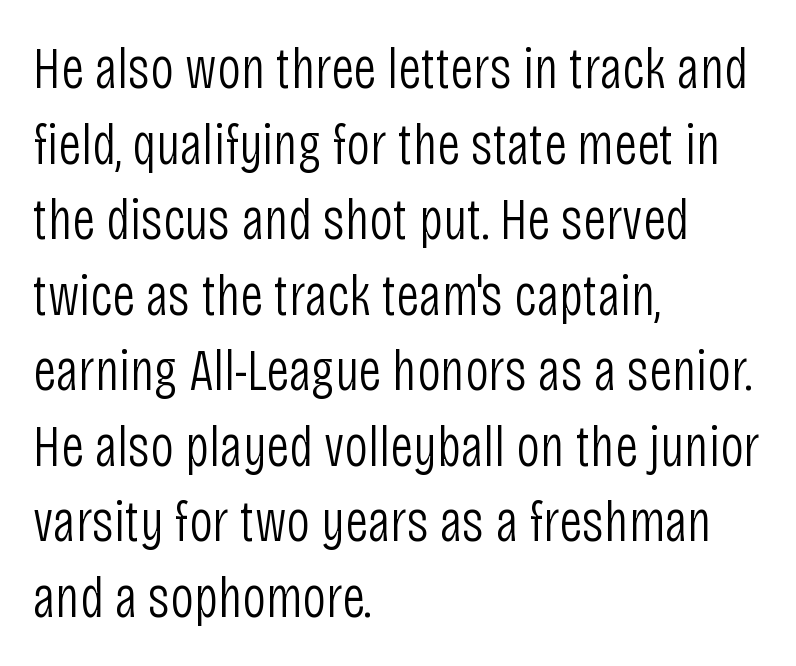
Glyph-to-glyph distance matches everyday printed text. The weight would be labelled regular, book, light, or lighter still. The setting favours the left margin, as ordinary paragraphs usually do. Decoration check: the copy has no underline. A normal amount of white space separates one row of letters from the next.
